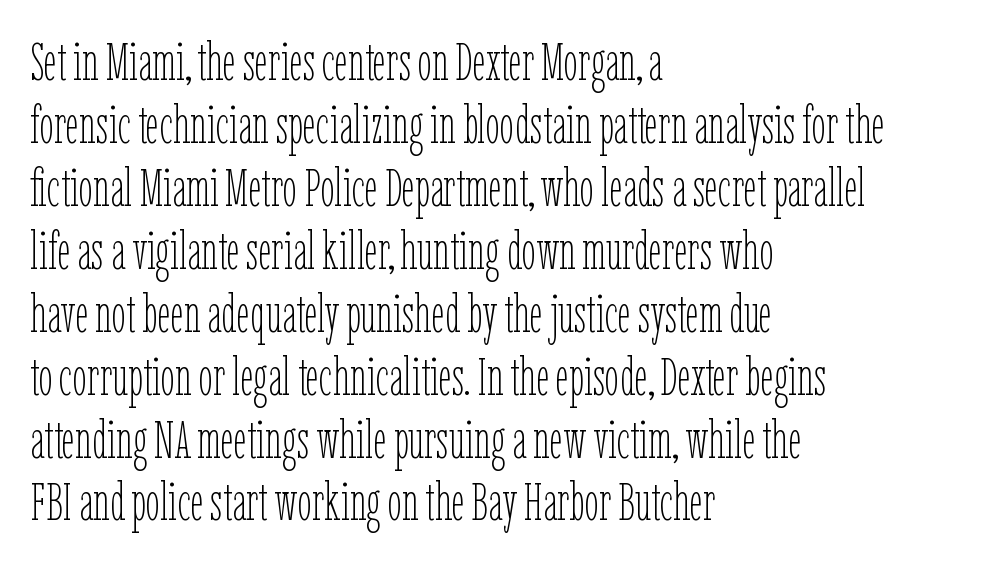
The image shows 52 px thin, condensed type, upright; set left-aligned, line spacing 1.21x, normal letter spacing, not underlined; low stroke contrast and a medium x-height.
